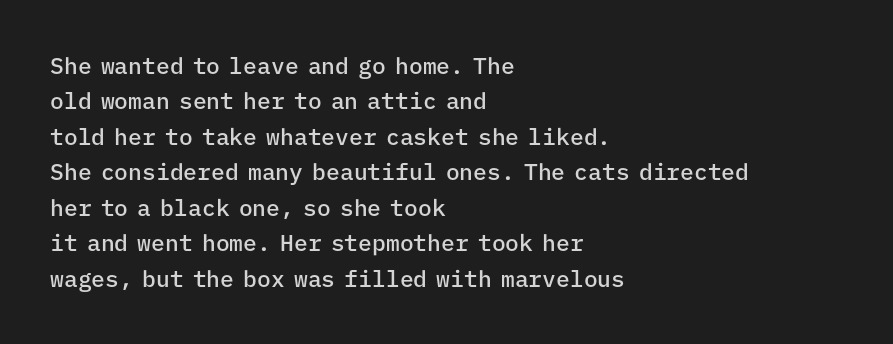
A bit beefed up — I'd call it semibold rather than bold. Upright lettering throughout. Students, observe: this is what conventionally led text looks like. The typesetter chose a ragged-right arrangement here. The rendering keeps characters at their native spacing. Only glyphs here, with clear space below each row.
